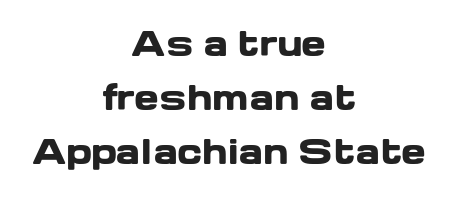
{"serif": "no", "italic": "no", "bold": "yes", "weight": "heavy", "width": "wide", "stroke_contrast": "low", "x_height": "medium", "monospaced": "no", "underline": "no", "align": "center", "line_spacing": "normal", "line_spacing_ratio": 1.64, "letter_spacing": "normal", "letter_spacing_em": 0.0, "glyph_px": 33}
